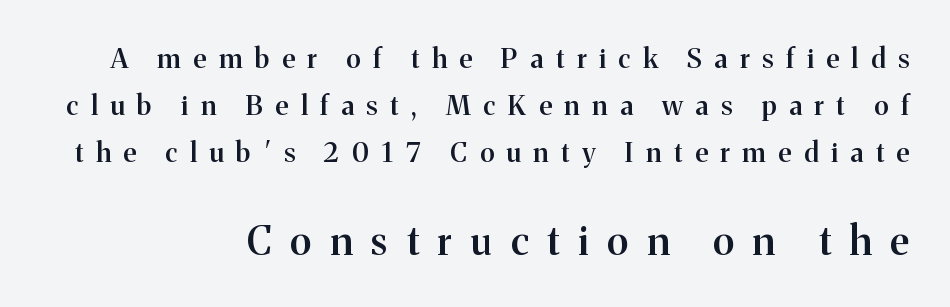
{"serif": "yes", "italic": "no", "bold": "semi", "weight": "semibold", "width": "normal", "stroke_contrast": "medium", "x_height": "medium", "monospaced": "no", "underline": "no", "align": "right", "line_spacing_ratio": 1.75, "letter_spacing": "wide", "letter_spacing_em": 0.47, "larger_block": "second", "size_ratio": 1.48, "glyph_px": 40}
